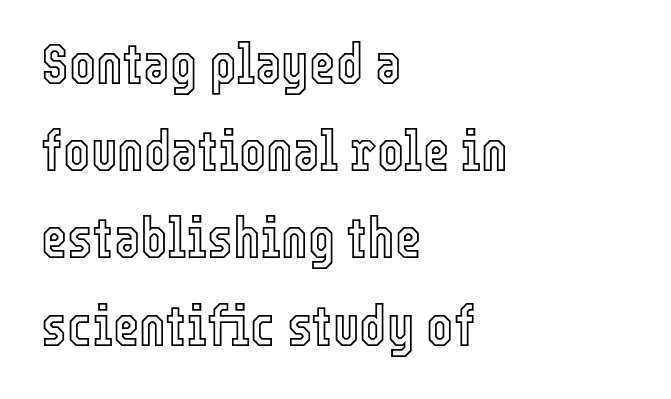
The gap between lines stays unmarked. Quick note: not italic, upright. Quick note: interline space is typical. Is this a fixed-width face? No — the glyphs have proportional, varying widths.
